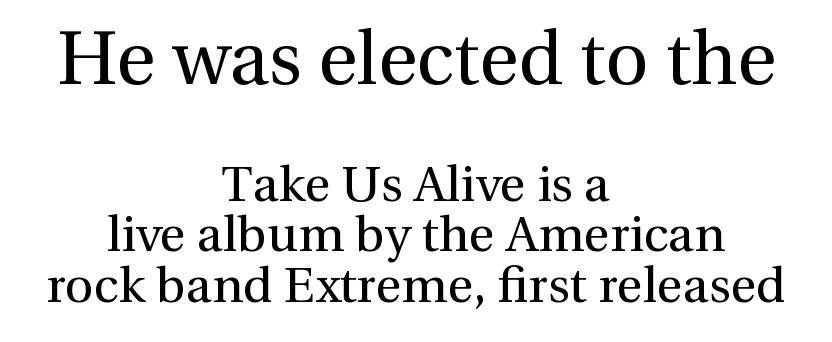
The image shows 75 px regular-weight serif type, upright; set centered, tight line spacing (1.01x), normal letter spacing, not underlined; the first (top) block is 1.5x larger; a medium x-height.
